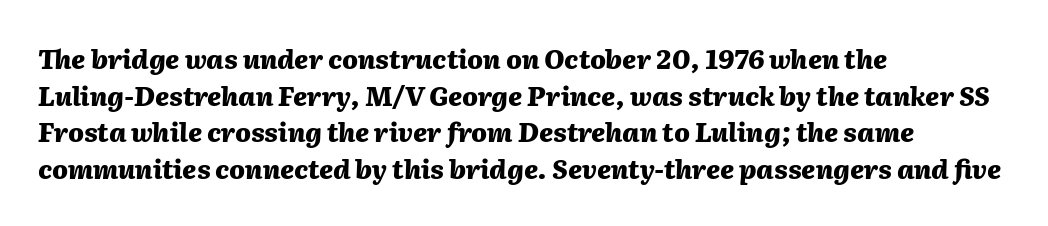
The font is running at its bold setting. The whole block is typeset with a tilt. Beneath every word, the page is bare. Students, observe: this is what conventionally led text looks like. Left-aligned paragraph, ragged on the right.
